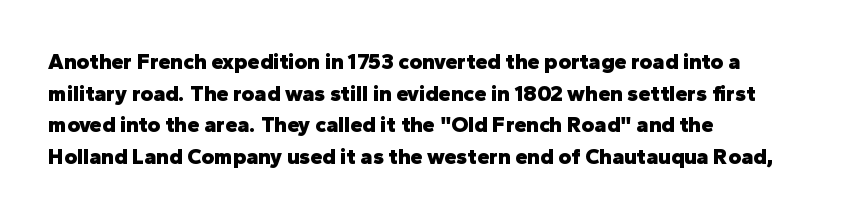
Q: Is the text bold? A: Yes.
Q: Is the text italic (slanted)? A: No, it is upright.
Q: Is the text underlined? A: No.
Q: How is the paragraph aligned? A: Left-aligned.
Q: Is the spacing between letters normal or unusually wide? A: Normal.
Q: Is the spacing between lines tight, normal or loose? A: Normal.
